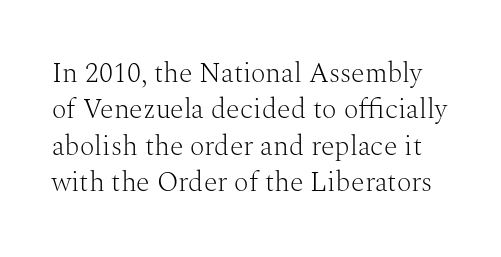
You could not count columns in this text — the font is proportionally spaced. Leading matches the norm, producing a regular column. Unlike italic type, these characters show no tilt at all. Type without underlining.
